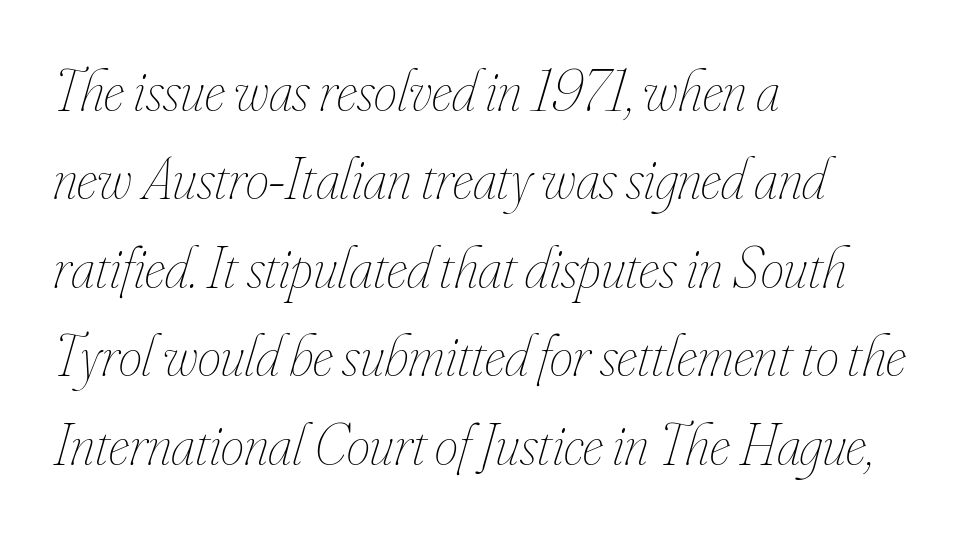
In CSS terms this would be text-align: left. Summary of weight: not heavy and not bold. The rendering uses natural spacing where letterforms have individual widths. How would I describe the line gaps? Plain and ordinary. Quick note: underline off. You can tell it's italic because the verticals aren't actually vertical.
